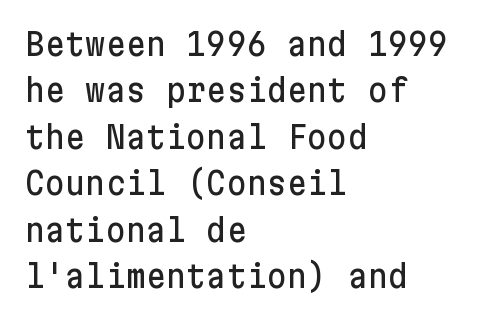
Q: Is the text italic (slanted)? A: No, it is upright.
Q: Is the typeface a serif or a sans-serif typeface? A: Sans-serif.
Q: Is the text underlined? A: No.
Q: How is the paragraph aligned? A: Left-aligned.
Q: Is the spacing between letters normal or unusually wide? A: Normal.
Q: Is the spacing between lines tight, normal or loose? A: Normal.
Q: Width (condensed, normal, or wide)? A: Normal.
Q: Stroke contrast? A: Low.
Q: x-height? A: Medium.
